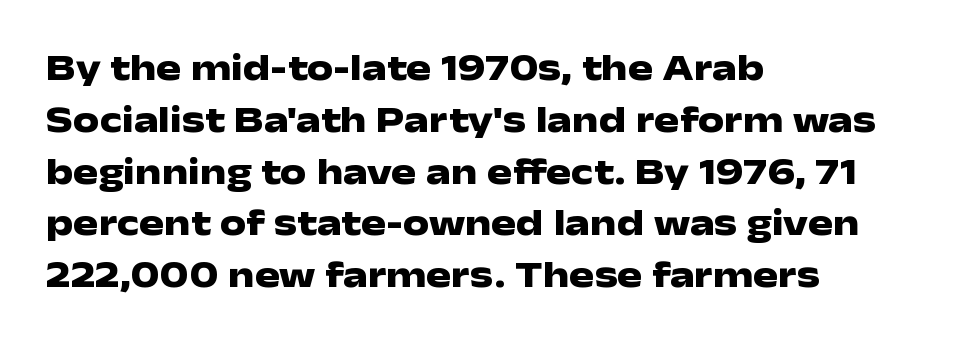
{"serif": "no", "italic": "no", "bold": "yes", "weight": "heavy", "width": "wide", "stroke_contrast": "low", "x_height": "medium", "monospaced": "no", "underline": "no", "align": "left", "line_spacing": "normal", "line_spacing_ratio": 1.4, "letter_spacing": "normal", "letter_spacing_em": 0.0, "glyph_px": 37}
